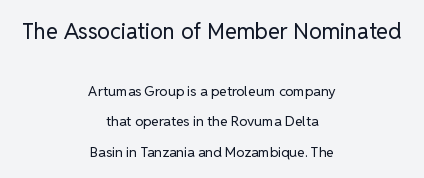
Q: Is the text bold? A: No.
Q: Is the text italic (slanted)? A: No, it is upright.
Q: Is the text underlined? A: No.
Q: How is the paragraph aligned? A: Centered.
Q: Is the spacing between letters normal or unusually wide? A: Normal.
Q: Is the spacing between lines tight, normal or loose? A: Loose.
Q: Which block of text is set in a larger size, the first (top) or the second (bottom)? A: The first (top) one.
